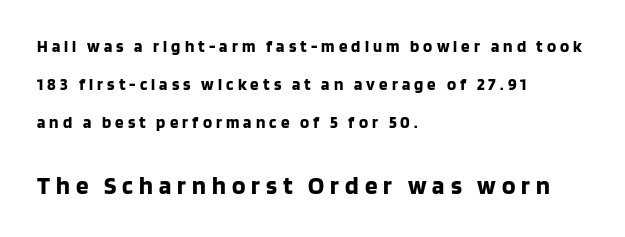
Q: Is the text bold? A: Yes.
Q: Is the text italic (slanted)? A: No, it is upright.
Q: Is the text underlined? A: No.
Q: How is the paragraph aligned? A: Left-aligned.
Q: Is the spacing between letters normal or unusually wide? A: Unusually wide.
Q: Is the spacing between lines tight, normal or loose? A: Loose.
Q: Which block of text is set in a larger size, the first (top) or the second (bottom)? A: The second (bottom) one.
